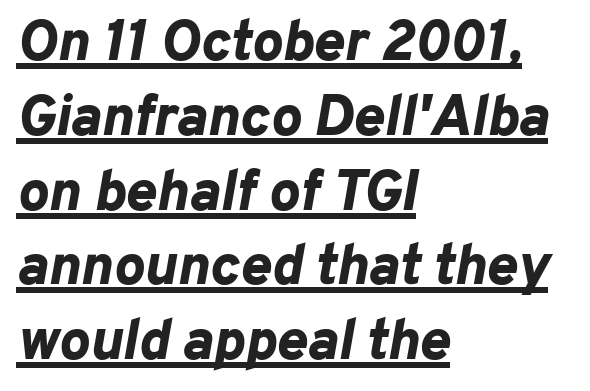
{"italic": "yes", "lean": "right", "slant_degrees": 10, "bold": "yes", "weight": "bold", "width": "normal", "stroke_contrast": "low", "x_height": "medium", "monospaced": "no", "underline": "yes", "align": "left", "line_spacing": "normal", "line_spacing_ratio": 1.29, "letter_spacing": "normal", "letter_spacing_em": 0.0, "glyph_px": 58}
